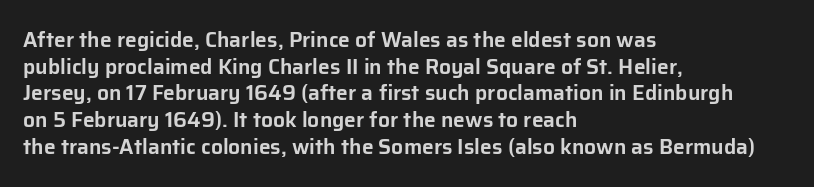
The image shows 21 px text type, upright; set left-aligned, normal line spacing (1.27x), normal letter spacing, not underlined.
